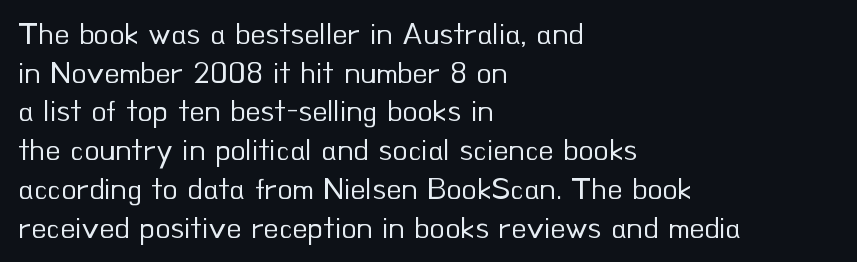
{"serif": "no", "italic": "no", "bold": "no", "weight": "regular", "width": "normal", "stroke_contrast": "low", "x_height": "small", "monospaced": "no", "underline": "no", "align": "left", "line_spacing": "normal", "line_spacing_ratio": 1.25, "letter_spacing": "normal", "letter_spacing_em": 0.0, "glyph_px": 31}
